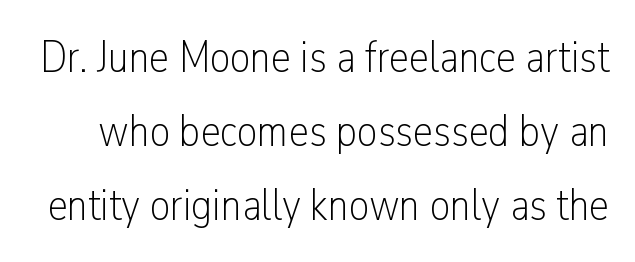
Q: Is the text bold? A: No.
Q: Is the text italic (slanted)? A: No, it is upright.
Q: Is the typeface a serif or a sans-serif typeface? A: Sans-serif.
Q: Is the text underlined? A: No.
Q: Is the spacing between letters normal or unusually wide? A: Normal.
Q: Is the spacing between lines tight, normal or loose? A: Normal.
Q: Width (condensed, normal, or wide)? A: Condensed.
Q: Stroke contrast? A: Low.
Q: x-height? A: Medium.
Q: Monospaced? A: No.
